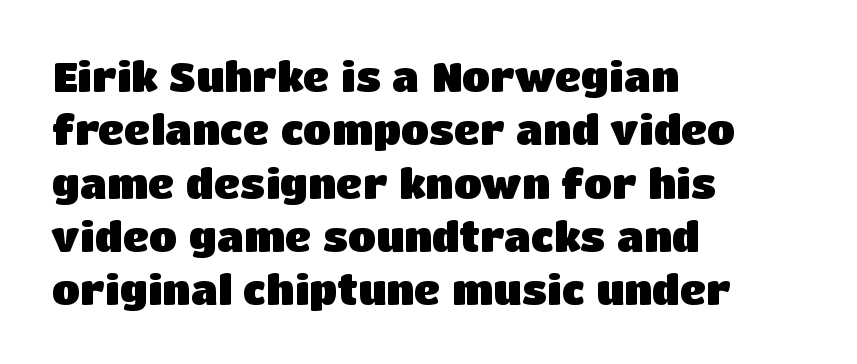
The leading is moderate, giving the passage an even texture. The typography opts for an upright posture over an oblique one. The designer went with a sans here, leaving each stem footless. Has an underline been added? It has not.
